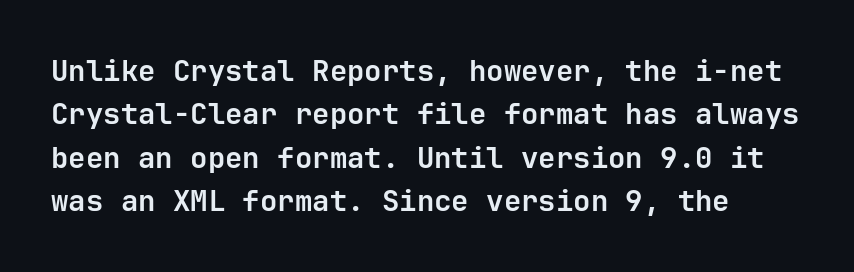
{"serif": "no", "italic": "no", "bold": "yes", "weight": "bold", "width": "normal", "stroke_contrast": "low", "x_height": "medium", "monospaced": "yes", "underline": "no", "line_spacing": "normal", "line_spacing_ratio": 1.5, "letter_spacing": "normal", "letter_spacing_em": 0.0, "glyph_px": 29}
